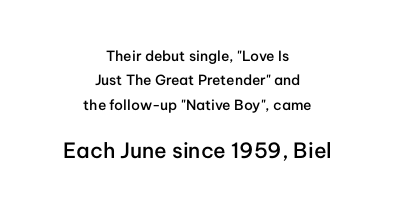
{"italic": "no", "bold": "semi", "underline": "no", "align": "center", "line_spacing_ratio": 1.74, "letter_spacing": "normal", "letter_spacing_em": 0.0, "larger_block": "second", "size_ratio": 1.5, "glyph_px": 21}
